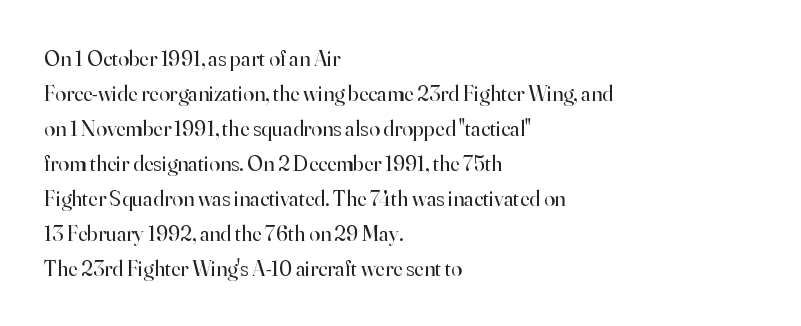
Every stem runs plumb, perpendicular to the baseline. Ink coverage per letter is moderate at most. Does extra space separate the letters? No, they use regular spacing. Line starts are locked; line ends wander. If you measured baseline to baseline, you'd find a middling distance.
